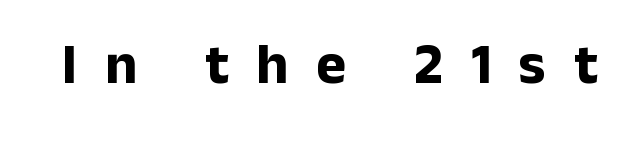
A typesetter would call this heavily tracked-out type. Lines of text with bare space underneath. Type style note: lacks serifs. A typesetter would mark this as roman, not italic. Spacing verdict: proportional, widths tailored to each character. Emphasis by weight is at full strength: bold.
